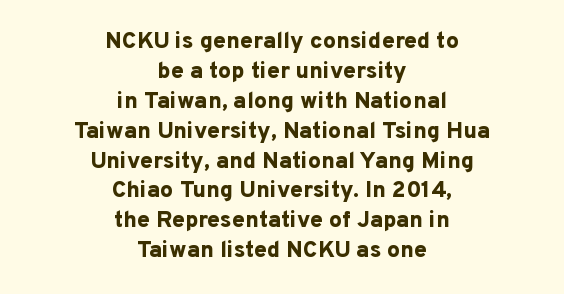
{"italic": "no", "bold": "yes", "underline": "no", "align": "center", "line_spacing": "normal", "line_spacing_ratio": 1.3, "letter_spacing": "normal", "letter_spacing_em": 0.0, "glyph_px": 23}
